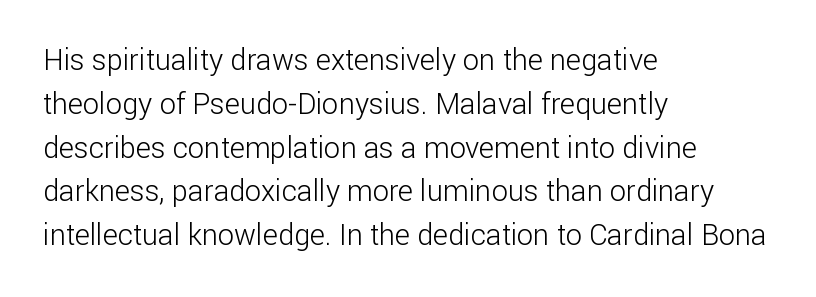
{"serif": "no", "italic": "no", "bold": "no", "weight": "light", "width": "normal", "stroke_contrast": "low", "x_height": "medium", "monospaced": "no", "underline": "no", "align": "left", "line_spacing": "normal", "line_spacing_ratio": 1.51, "letter_spacing": "normal", "letter_spacing_em": 0.0, "glyph_px": 29}
